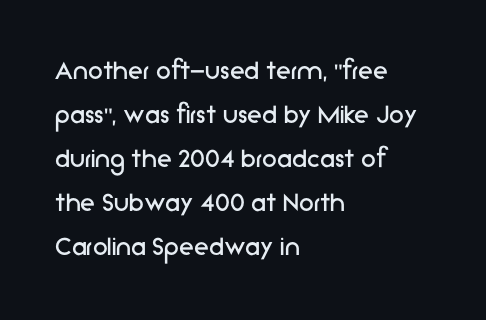
The cut favours lightness, reaching ordinary text weight at its darkest. These lines are rendered in a variable-pitch font. Short note: letters normally spaced. The area under the type is left untouched. The font family rendered here belongs to the sans-serif group.
